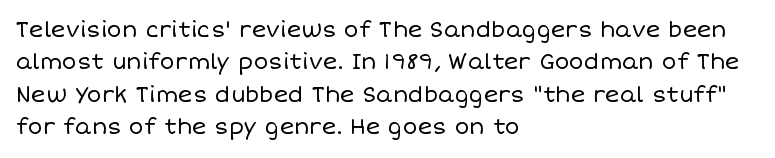
The image shows 22 px text type, upright; set left-aligned, normal line spacing (1.47x), normal letter spacing, not underlined.
